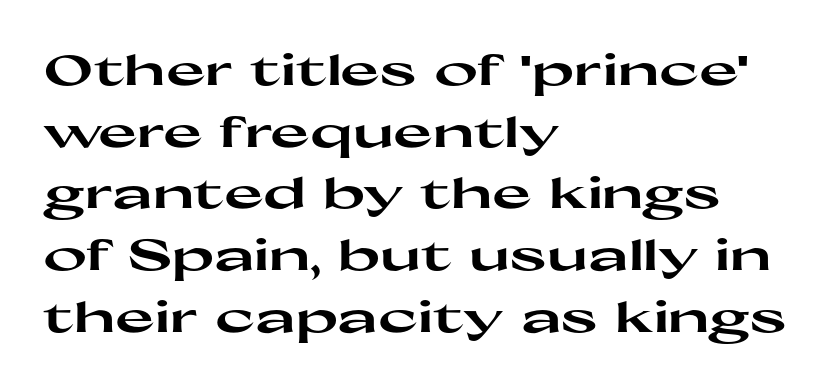
The baseline area is clear. These lines keep a tight, regular rhythm from letter to letter. The rag falls on the right side of this text block. This is sans-serif lettering, the kind often seen on screens and signage. The passage shown is typed in a proportional face where columns would drift. The lettering holds an erect, upright posture throughout.
